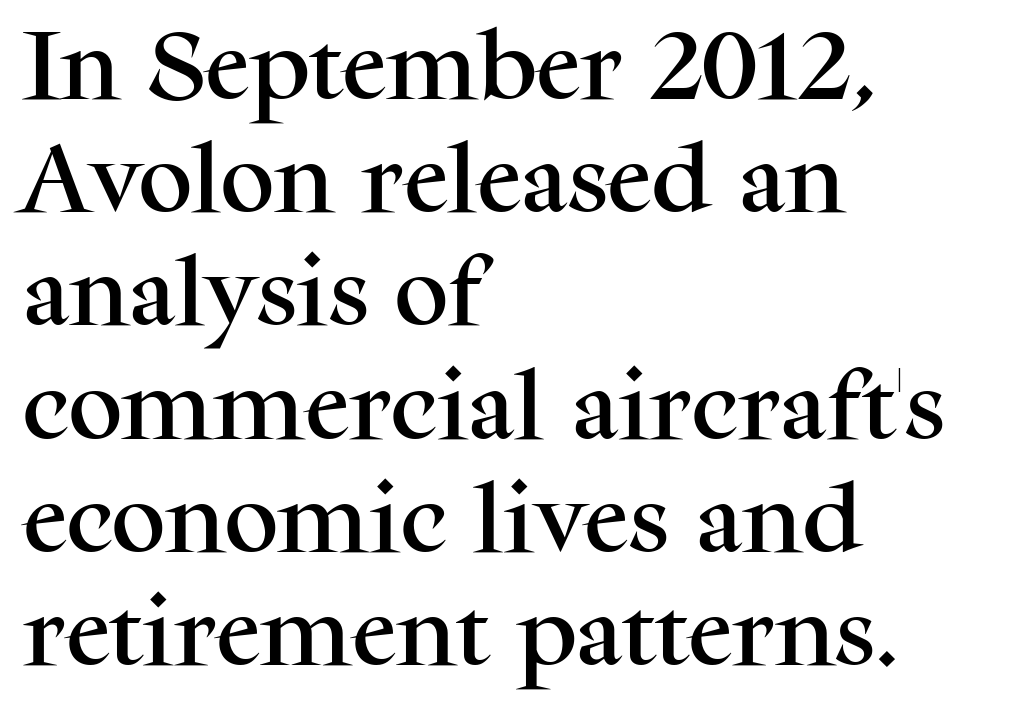
Q: Is the text italic (slanted)? A: No, it is upright.
Q: Is the typeface a serif or a sans-serif typeface? A: Serif.
Q: Is the text underlined? A: No.
Q: How is the paragraph aligned? A: Left-aligned.
Q: Is the spacing between letters normal or unusually wide? A: Normal.
Q: Is the spacing between lines tight, normal or loose? A: Normal.
Q: Width (condensed, normal, or wide)? A: Normal.
Q: Stroke contrast? A: Medium.
Q: x-height? A: Medium.
Q: Monospaced? A: No.
